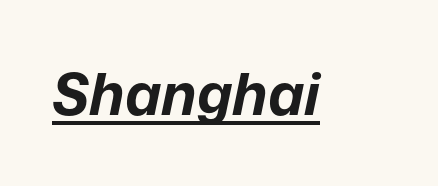
The image shows 57 px bold type, italic (leaning right); set normal letter spacing, underlined; low stroke contrast and a medium x-height.
